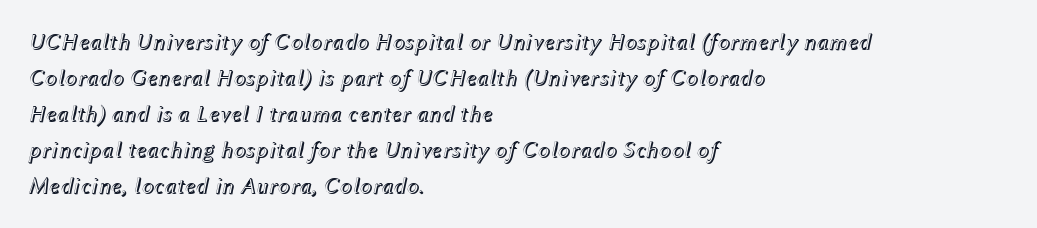
The image shows 23 px text type, italic (leaning right); set left-aligned, normal line spacing (1.57x), normal letter spacing, not underlined.
